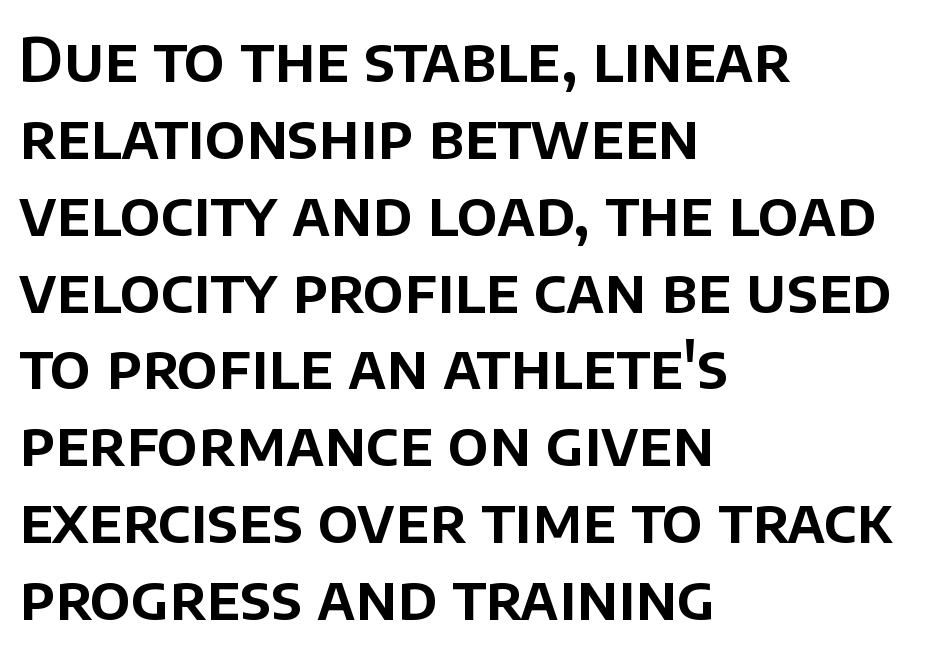
Q: Is the text italic (slanted)? A: No, it is upright.
Q: Is the typeface a serif or a sans-serif typeface? A: Sans-serif.
Q: Is the text underlined? A: No.
Q: How is the paragraph aligned? A: Left-aligned.
Q: Is the spacing between letters normal or unusually wide? A: Normal.
Q: Is the spacing between lines tight, normal or loose? A: Normal.
Q: Width (condensed, normal, or wide)? A: Normal.
Q: Stroke contrast? A: Low.
Q: x-height? A: Large.
Q: Monospaced? A: No.
